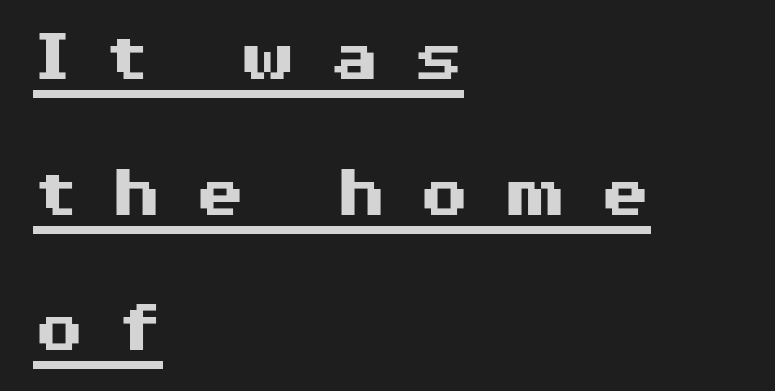
Here the glyphs are tracked loosely, breaking word shapes into spaced letters. Teacher's note: observe the even left margin — that is flush-left alignment. You could not count columns in this text — the font is proportionally spaced. In terms of letterform style, serifs are entirely absent. Typographic density is high because the face is bold.
